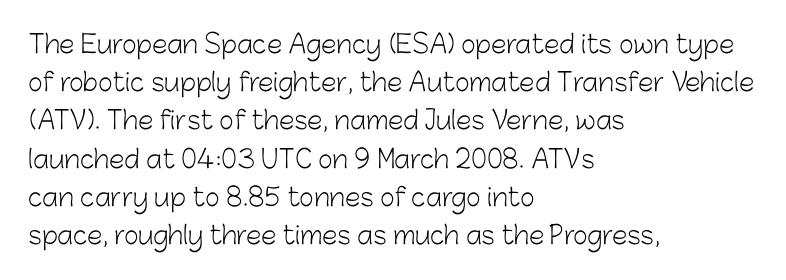
Q: Is the text bold? A: No.
Q: Is the text italic (slanted)? A: No, it is upright.
Q: Is the text underlined? A: No.
Q: How is the paragraph aligned? A: Left-aligned.
Q: Is the spacing between letters normal or unusually wide? A: Normal.
Q: Is the spacing between lines tight, normal or loose? A: Normal.
